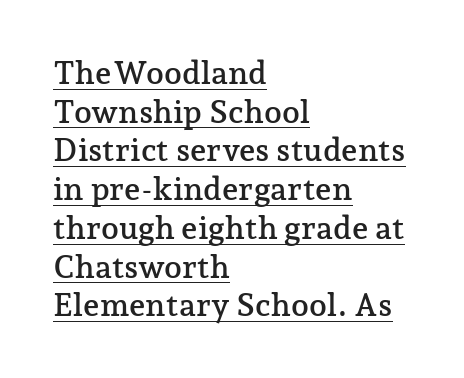
The image shows 32 px serif type, upright; set left-aligned, line spacing 1.21x, normal letter spacing, underlined; low stroke contrast and a medium x-height.
